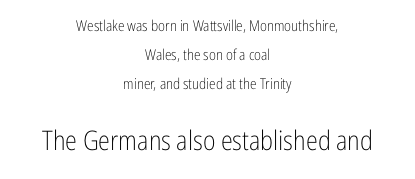
{"italic": "no", "bold": "no", "underline": "no", "align": "center", "line_spacing": "loose", "line_spacing_ratio": 1.92, "letter_spacing": "normal", "letter_spacing_em": 0.0, "larger_block": "second", "size_ratio": 1.8, "glyph_px": 27}
